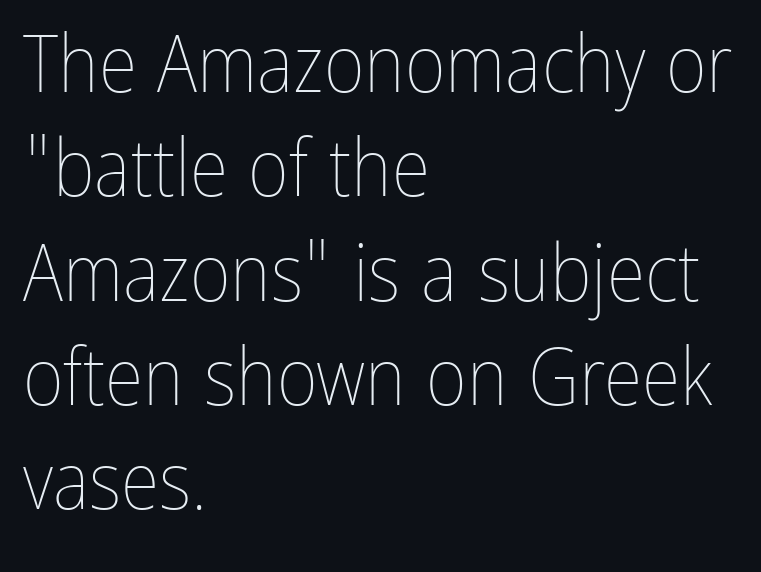
{"italic": "no", "bold": "no", "weight": "thin", "width": "condensed", "stroke_contrast": "low", "x_height": "medium", "monospaced": "no", "underline": "no", "align": "left", "line_spacing": "normal", "line_spacing_ratio": 1.32, "letter_spacing": "normal", "letter_spacing_em": 0.0, "glyph_px": 79}
